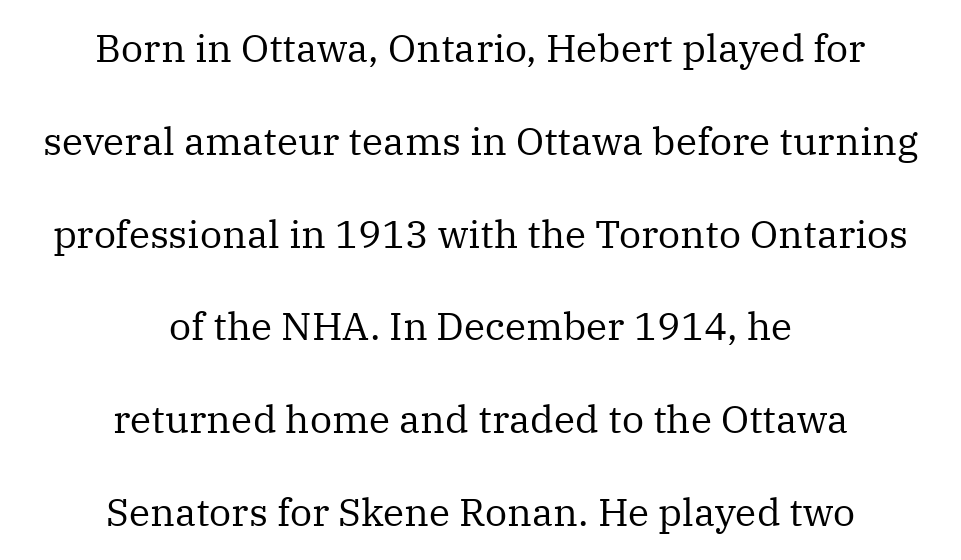
Q: Is the text bold? A: No.
Q: Is the text italic (slanted)? A: No, it is upright.
Q: Is the typeface a serif or a sans-serif typeface? A: Serif.
Q: Is the text underlined? A: No.
Q: How is the paragraph aligned? A: Centered.
Q: Is the spacing between letters normal or unusually wide? A: Normal.
Q: Is the spacing between lines tight, normal or loose? A: Loose.
Q: Width (condensed, normal, or wide)? A: Normal.
Q: Stroke contrast? A: Medium.
Q: x-height? A: Medium.
Q: Monospaced? A: No.
